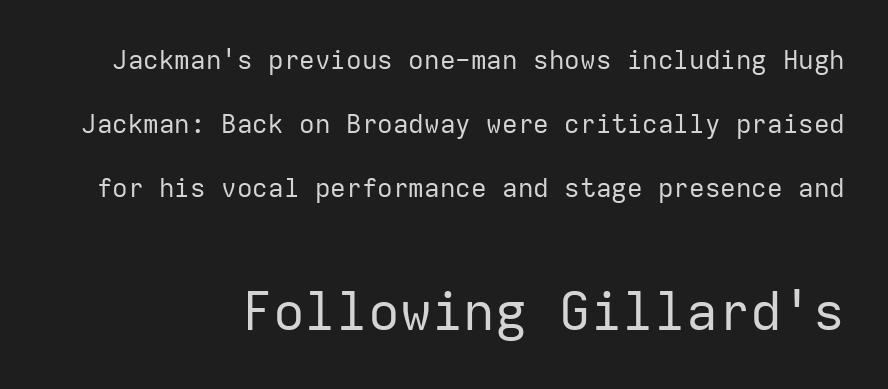
Q: Is the text bold? A: No.
Q: Is the text italic (slanted)? A: No, it is upright.
Q: Is the typeface a serif or a sans-serif typeface? A: Sans-serif.
Q: Is the text underlined? A: No.
Q: Is the spacing between letters normal or unusually wide? A: Normal.
Q: Is the spacing between lines tight, normal or loose? A: Loose.
Q: Which block of text is set in a larger size, the first (top) or the second (bottom)? A: The second (bottom) one.
Q: Width (condensed, normal, or wide)? A: Normal.
Q: Stroke contrast? A: Low.
Q: x-height? A: Medium.
Q: Monospaced? A: Yes.
